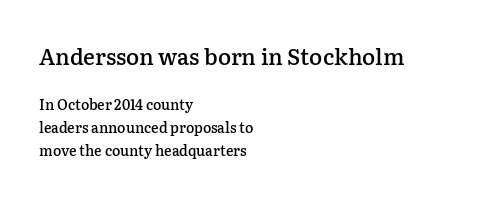
The image shows 22 px text type, upright; set left-aligned, normal line spacing (1.64x), normal letter spacing, not underlined; the first (top) block is 1.57x larger.
